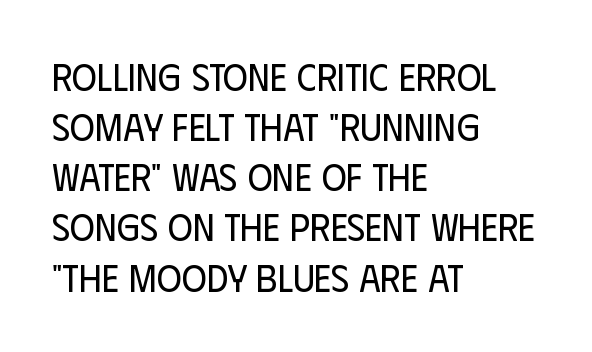
Line starts are locked; line ends wander. Weight: not bold — regular or lighter. Short note: letters normally spaced. The gap between lines stays unmarked. Are there feet on the stems? There aren't — it's a sans.
